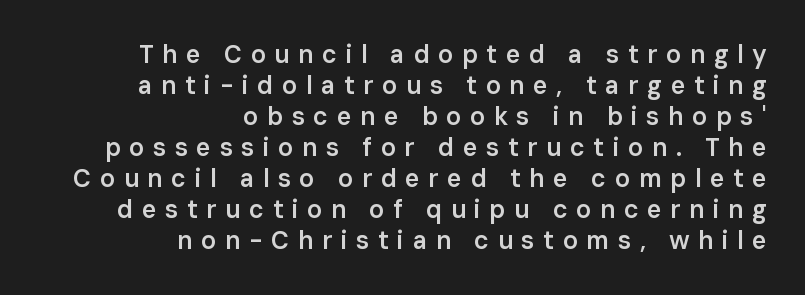
{"italic": "no", "bold": "semi", "underline": "no", "align": "right", "line_spacing_ratio": 1.24, "letter_spacing": "wide", "letter_spacing_em": 0.34, "glyph_px": 25}
